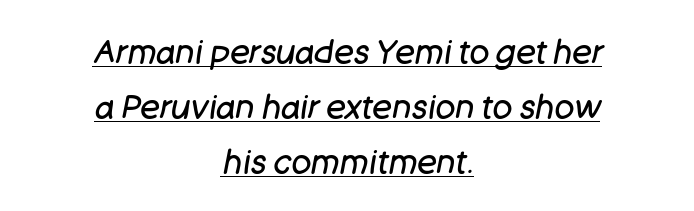
The image shows 33 px regular-weight type, italic (leaning right); set centered, normal line spacing (1.66x), normal letter spacing, underlined; low stroke contrast and a large x-height.
